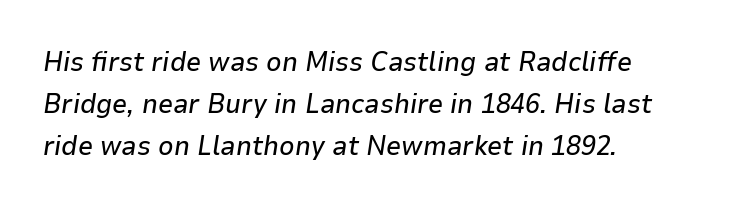
The image shows 27 px text type, italic (leaning right); set left-aligned, normal line spacing (1.55x), normal letter spacing, not underlined.
